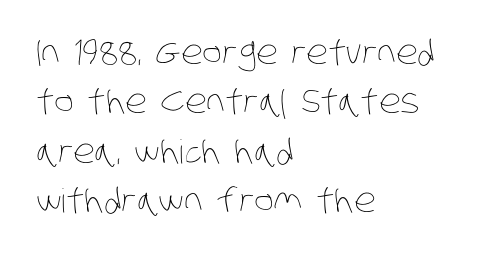
Q: Is the text bold? A: No.
Q: Is the text underlined? A: No.
Q: How is the paragraph aligned? A: Left-aligned.
Q: Is the spacing between letters normal or unusually wide? A: Normal.
Q: Is the spacing between lines tight, normal or loose? A: Normal.
Q: Width (condensed, normal, or wide)? A: Condensed.
Q: Stroke contrast? A: Low.
Q: x-height? A: Large.
Q: Monospaced? A: No.
